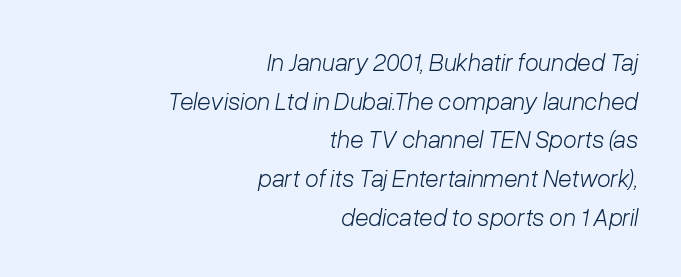
Q: Is the text bold? A: No.
Q: Is the text italic (slanted)? A: Yes, it leans right by about 10 degrees.
Q: Is the text underlined? A: No.
Q: How is the paragraph aligned? A: Right-aligned.
Q: Is the spacing between letters normal or unusually wide? A: Normal.
Q: Is the spacing between lines tight, normal or loose? A: Normal.
